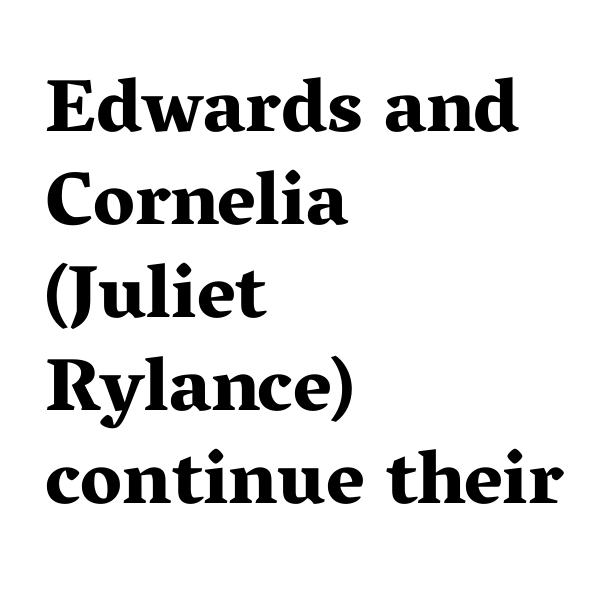
Compared with an ordinary text face, these strokes are far heavier — a full bold. The type family on display is of the serif kind. The rendering anchors every line to the left-hand side. You could not count columns in this text — the font is proportionally spaced. Honestly, the letter spacing is just normal — you wouldn't notice it. Quick note: underline off.
